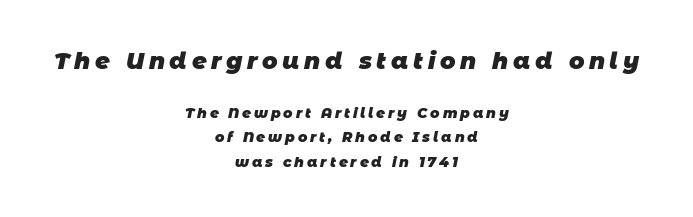
The face used here has the dense, thick strokes of a bold. The rag falls on both sides of this text block equally. Size hierarchy here favors the leading block over the trailing one. Has an underline been added? It has not.
